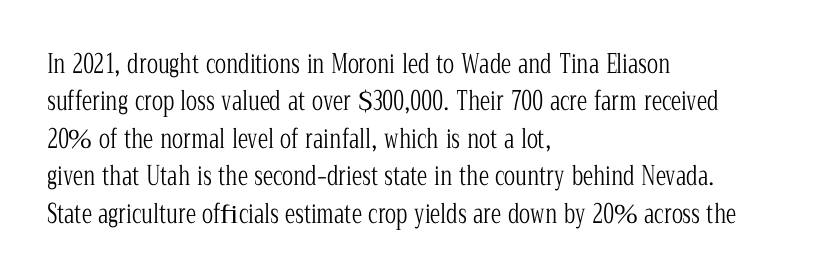
Is the letter spacing exaggerated? No — it looks like the ordinary default. This block has exactly the height ordinary leading produces. This is the regular roman posture of the typeface. Weight: not bold — regular or lighter.
